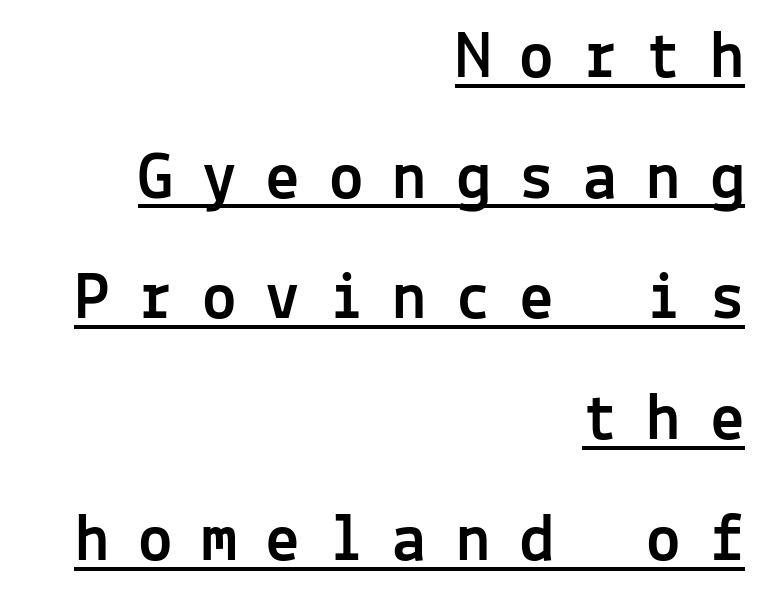
This sample uses expanded letter spacing, leaving extra air between glyphs. These lines are rendered in a fixed-pitch font. Upright lettering throughout. The passage is arranged like a letterhead date or caption credit — flush right. These characters rest on top of a visible drawn line.
